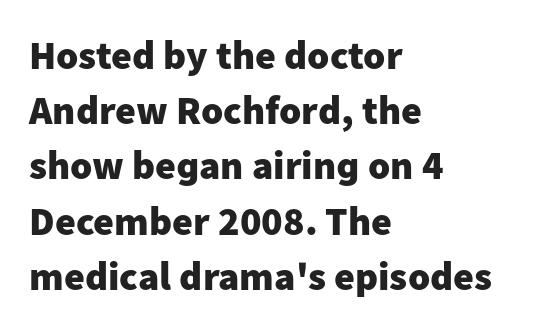
{"serif": "no", "italic": "no", "bold": "yes", "weight": "heavy", "width": "normal", "stroke_contrast": "low", "x_height": "medium", "monospaced": "no", "underline": "no", "align": "left", "line_spacing": "normal", "line_spacing_ratio": 1.38, "letter_spacing": "normal", "letter_spacing_em": 0.0, "glyph_px": 40}
